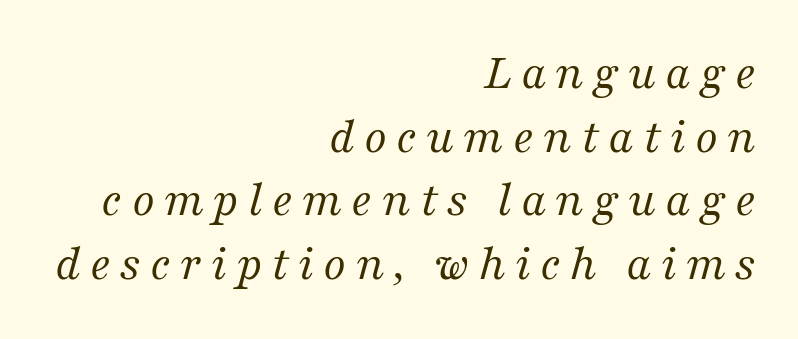
The image shows 51 px regular-weight serif type, italic (leaning right); set right-aligned, normal line spacing (1.25x), not underlined; medium stroke contrast and a medium x-height.
